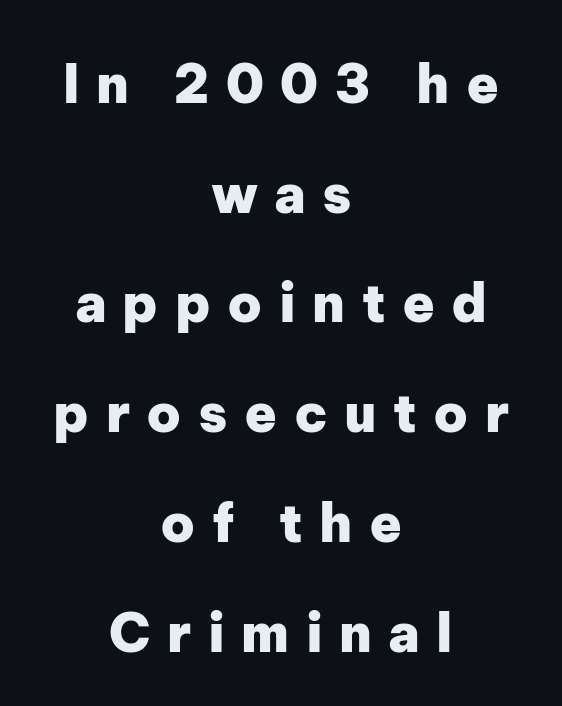
Q: Is the text bold? A: Yes.
Q: Is the text italic (slanted)? A: No, it is upright.
Q: Is the typeface a serif or a sans-serif typeface? A: Sans-serif.
Q: Is the text underlined? A: No.
Q: How is the paragraph aligned? A: Centered.
Q: Is the spacing between letters normal or unusually wide? A: Unusually wide.
Q: Is the spacing between lines tight, normal or loose? A: Loose.
Q: Width (condensed, normal, or wide)? A: Normal.
Q: Stroke contrast? A: Low.
Q: x-height? A: Medium.
Q: Monospaced? A: No.
